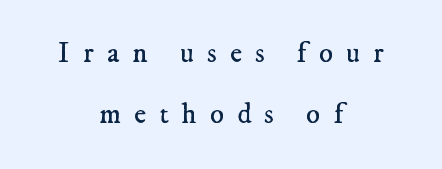
Q: Is the text bold? A: No.
Q: Is the typeface a serif or a sans-serif typeface? A: Serif.
Q: Is the text underlined? A: No.
Q: How is the paragraph aligned? A: Centered.
Q: Is the spacing between letters normal or unusually wide? A: Unusually wide.
Q: Is the spacing between lines tight, normal or loose? A: Loose.
Q: Width (condensed, normal, or wide)? A: Normal.
Q: Stroke contrast? A: Low.
Q: x-height? A: Small.
Q: Monospaced? A: No.
